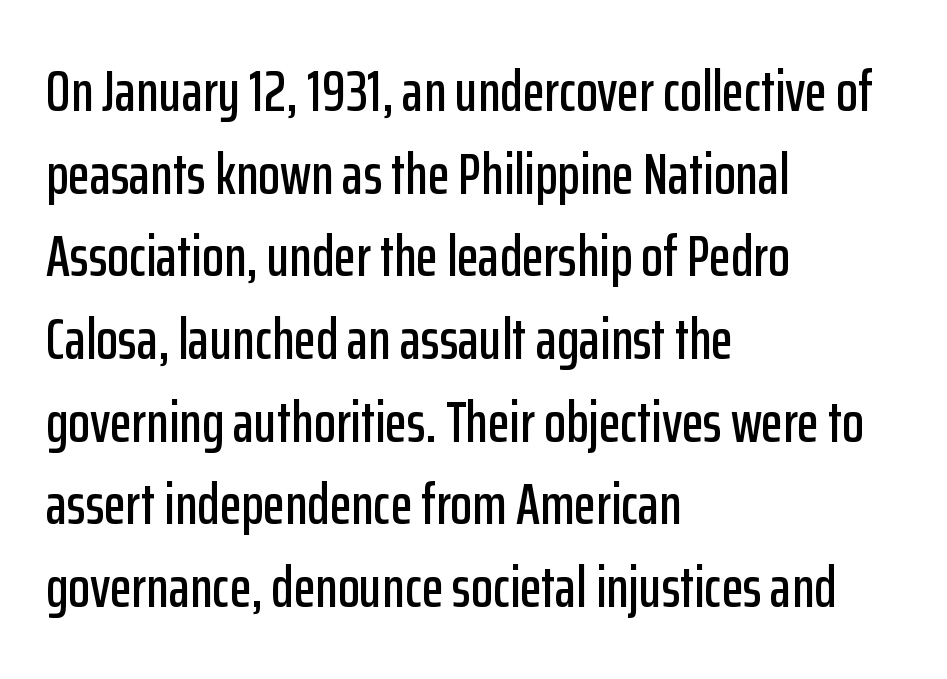
The image shows 57 px condensed sans-serif type, upright; set left-aligned, normal line spacing (1.45x), normal letter spacing, not underlined; low stroke contrast and a medium x-height.
